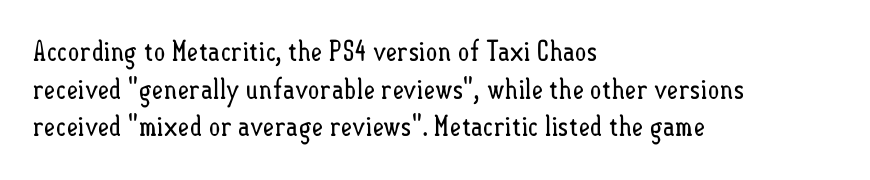
The image shows 28 px regular-weight, condensed type, upright; set left-aligned, normal line spacing (1.34x), normal letter spacing, not underlined; low stroke contrast and a small x-height.
